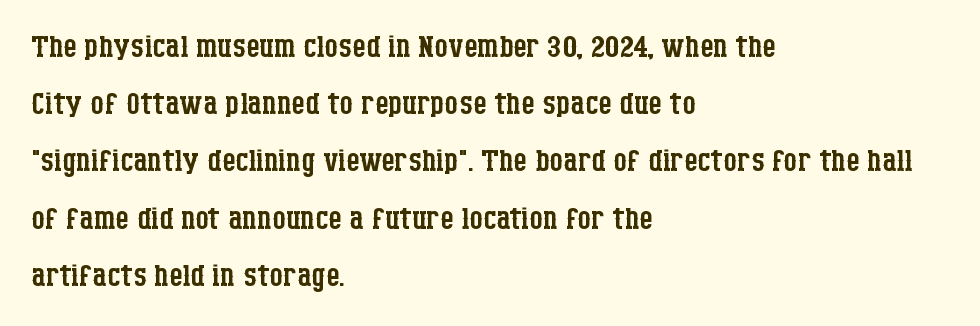
{"serif": "yes", "italic": "no", "bold": "no", "weight": "regular", "width": "condensed", "stroke_contrast": "low", "x_height": "large", "monospaced": "no", "underline": "no", "align": "left", "line_spacing": "normal", "line_spacing_ratio": 1.33, "letter_spacing": "normal", "letter_spacing_em": 0.0, "glyph_px": 43}
